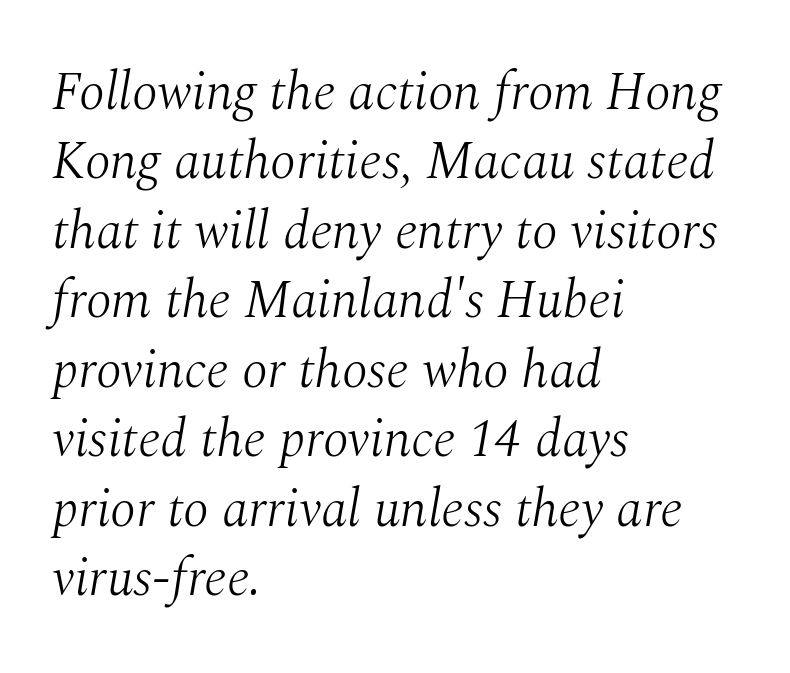
Looking at the ascenders, they clearly lean. Short and long lines alike share a common starting point at left. This is not heavy type; no bold has been used. Note: serifs present on the glyphs. Character widths vary here, with narrow letters taking less room than wide ones.
